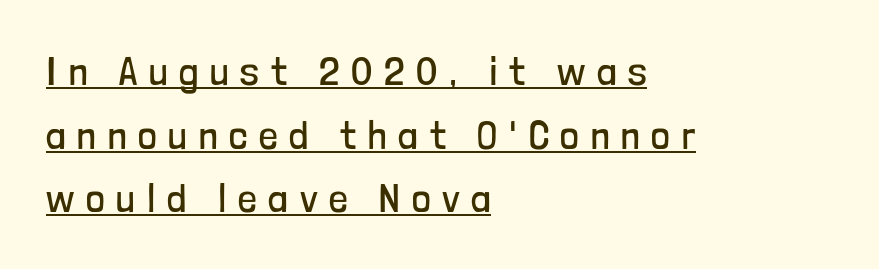
Proportional: the letters do not fall into vertical columns. A rule runs beneath these lines of type. Students, note that the glyphs here are deliberately spaced far apart. In terms of letterform style, serifs are entirely absent. If you drew a line through each stem, it would be perfectly vertical.
